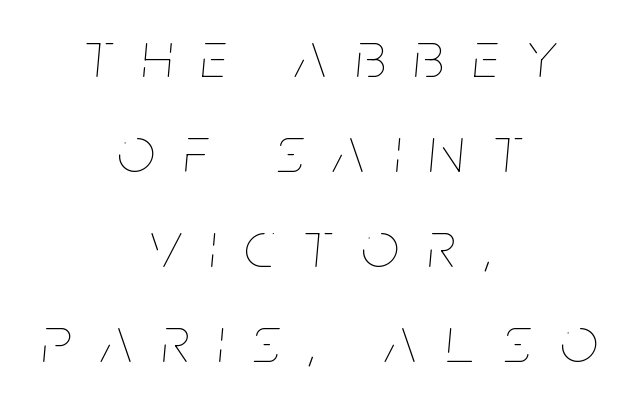
The image shows 66 px thin, condensed type, italic (leaning right); set centered, normal line spacing (1.44x), unusually wide letter spacing (+0.44 em), not underlined; low stroke contrast and a large x-height.
